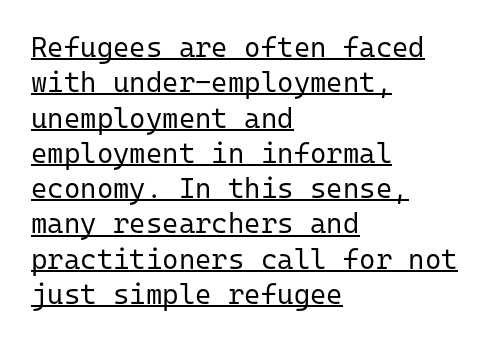
This sample uses an upright cut, with every glyph sitting square on the baseline. Do the characters align in a grid? Yes, the font is monospaced. Ink coverage per letter is moderate at most. Spacing between characters is what you'd get straight out of the box.
